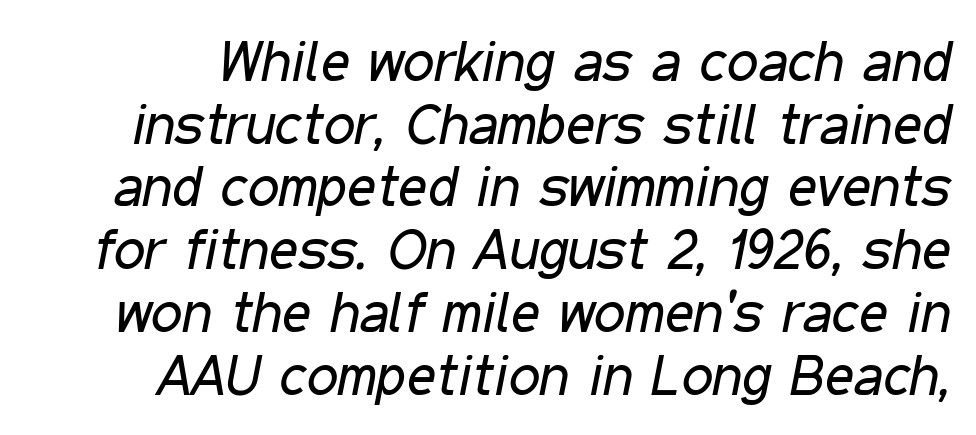
The image shows 56 px regular-weight, condensed type, italic (leaning right); set tight line spacing (1.12x), normal letter spacing, not underlined; low stroke contrast and a medium x-height.
